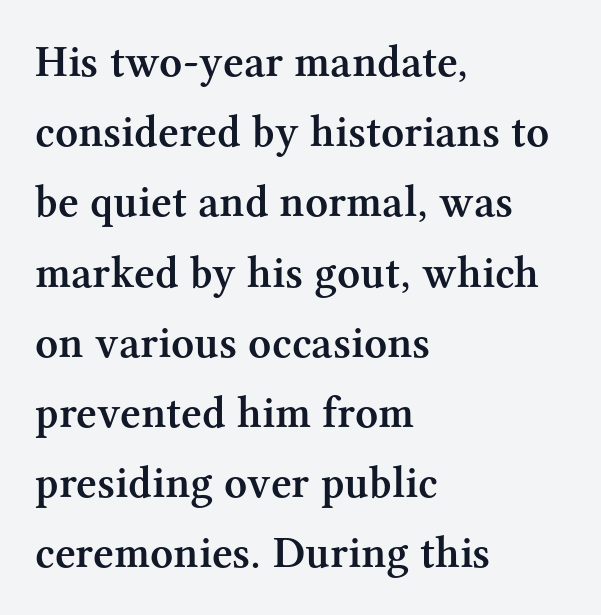
Horizontally, the lines are justified to the leading edge only. Is this a sans? No — the strokes have serifs. Standard letterfit; no display-style spreading of the glyphs. Underline: absent.
